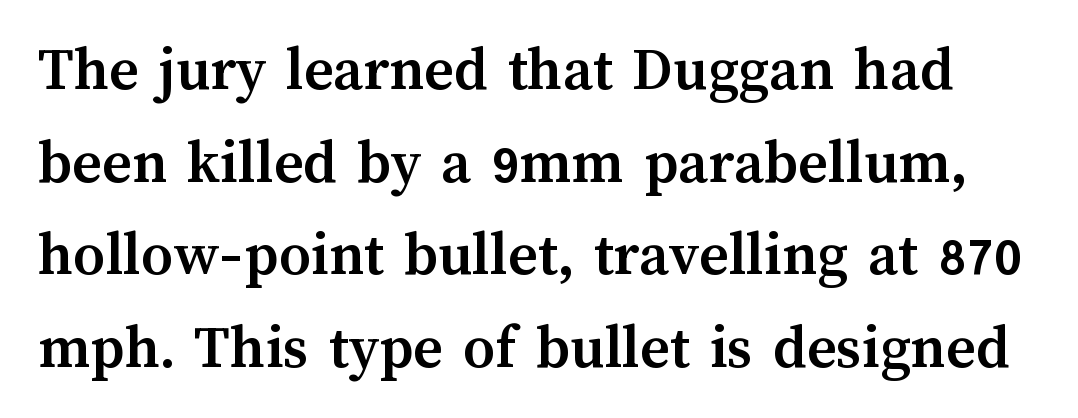
The image shows 63 px semibold type, upright; set normal line spacing (1.47x), normal letter spacing, not underlined; medium stroke contrast and a medium x-height.
